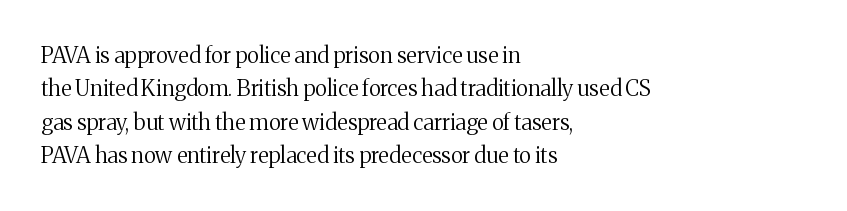
Q: Is the text bold? A: No.
Q: Is the text italic (slanted)? A: No, it is upright.
Q: Is the text underlined? A: No.
Q: How is the paragraph aligned? A: Left-aligned.
Q: Is the spacing between letters normal or unusually wide? A: Normal.
Q: Is the spacing between lines tight, normal or loose? A: Normal.
